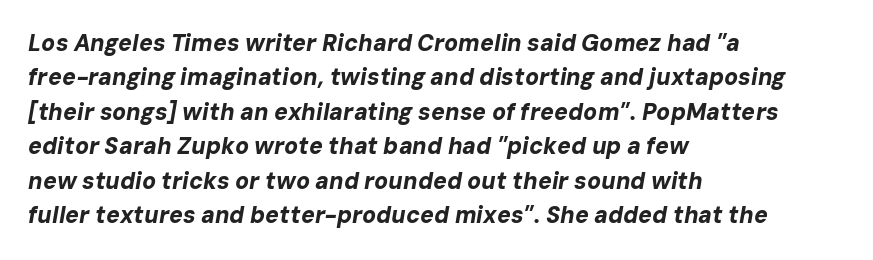
The image shows 23 px bold type, italic (leaning right); set left-aligned, normal line spacing (1.5x), normal letter spacing, not underlined.
